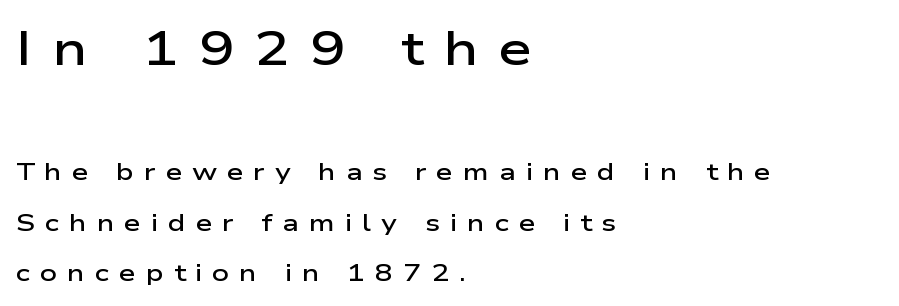
{"serif": "no", "italic": "no", "bold": "semi", "weight": "semibold", "width": "wide", "stroke_contrast": "low", "x_height": "medium", "monospaced": "no", "underline": "no", "align": "left", "line_spacing": "loose", "line_spacing_ratio": 2.1, "letter_spacing": "wide", "letter_spacing_em": 0.41, "larger_block": "first", "size_ratio": 2.0, "glyph_px": 48}
